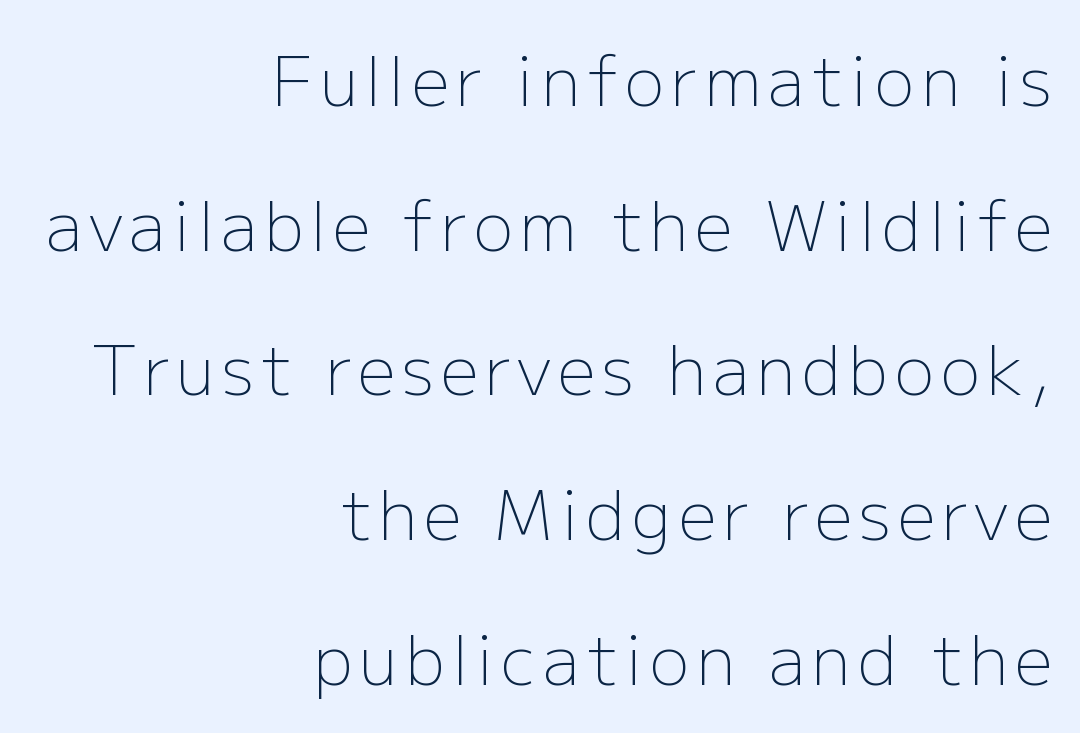
The image shows 67 px light sans-serif type, upright; set right-aligned, loose line spacing (2.16x), not underlined; low stroke contrast and a medium x-height.
